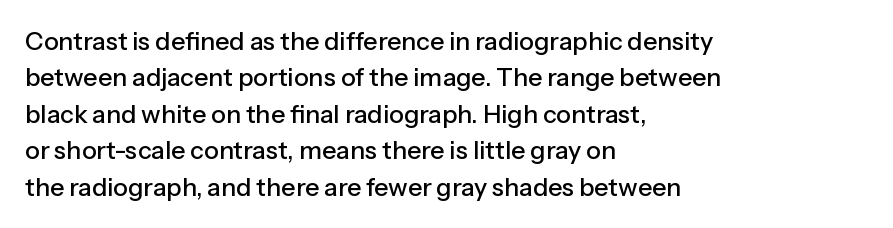
Q: Is the text italic (slanted)? A: No, it is upright.
Q: Is the text underlined? A: No.
Q: How is the paragraph aligned? A: Left-aligned.
Q: Is the spacing between letters normal or unusually wide? A: Normal.
Q: Is the spacing between lines tight, normal or loose? A: Normal.
